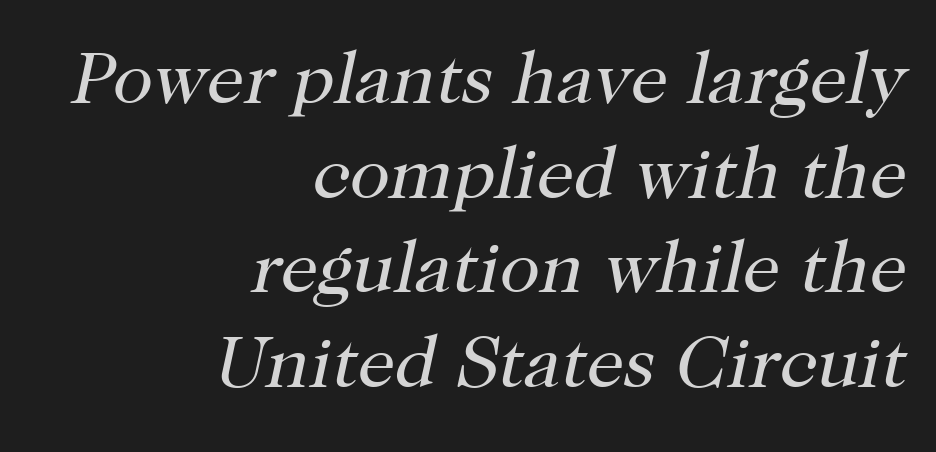
The image shows 74 px regular-weight serif type, italic (leaning right); set right-aligned, normal line spacing (1.28x), normal letter spacing, not underlined; high stroke contrast and a medium x-height.
